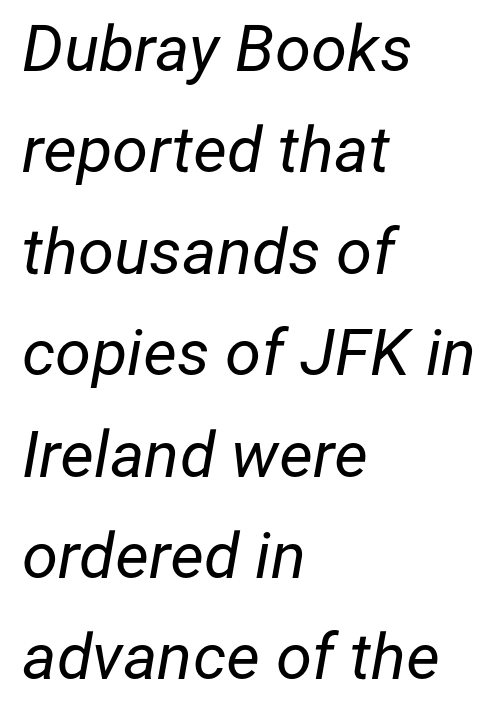
The image shows 65 px regular-weight type, italic (leaning right); set left-aligned, normal line spacing (1.56x), normal letter spacing, not underlined; low stroke contrast and a medium x-height.
